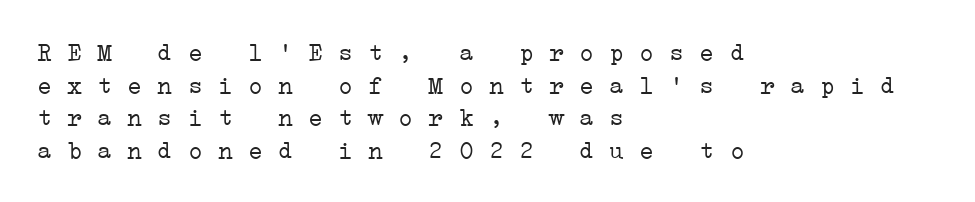
Glyph-to-glyph distance matches everyday printed text. Stroke mass is kept to a normal reading level or below. Does the leading feel generous? No, just average. Descender tails drop into unmarked territory. Casual observation: everything's shoved over to the left.
